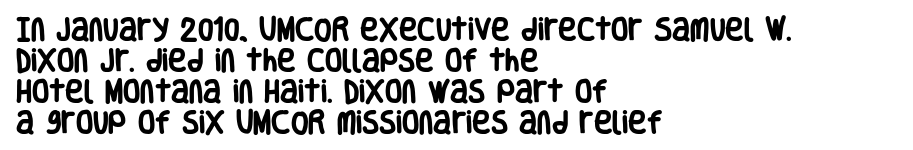
{"italic": "no", "bold": "yes", "underline": "no", "align": "left", "line_spacing_ratio": 1.24, "letter_spacing": "normal", "letter_spacing_em": 0.0, "glyph_px": 25}
